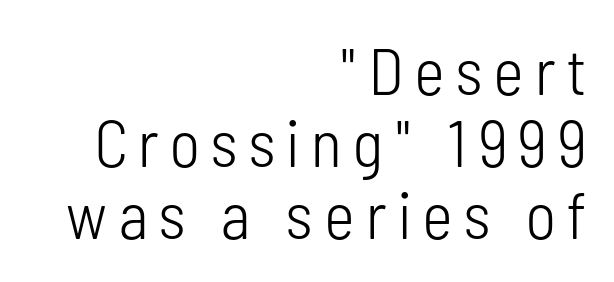
The image shows 66 px light, condensed sans-serif type, upright; set right-aligned, tight line spacing (1.09x), not underlined; low stroke contrast and a medium x-height.
